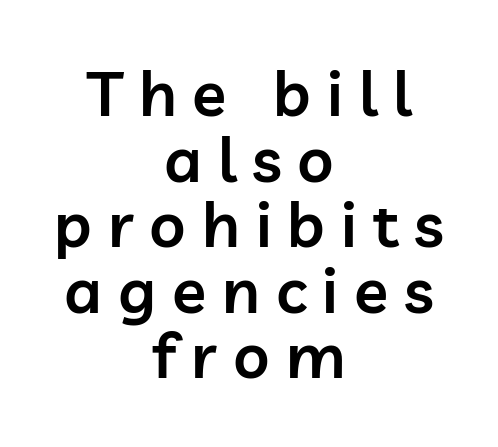
Q: Is the text bold? A: Semi-bold.
Q: Is the text italic (slanted)? A: No, it is upright.
Q: Is the typeface a serif or a sans-serif typeface? A: Sans-serif.
Q: Is the text underlined? A: No.
Q: How is the paragraph aligned? A: Centered.
Q: Is the spacing between letters normal or unusually wide? A: Unusually wide.
Q: Is the spacing between lines tight, normal or loose? A: Tight.
Q: Width (condensed, normal, or wide)? A: Normal.
Q: Stroke contrast? A: Low.
Q: x-height? A: Medium.
Q: Monospaced? A: No.
